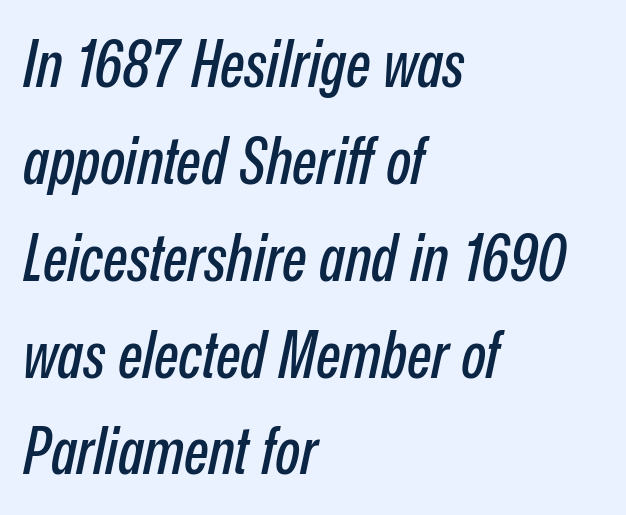
Horizontal bands of white between lines are of average thickness. The string is rendered with underlining switched off. The paragraph shown leans on its left margin. Emphasis-style slanted type is in use. The letters advance in unequal steps, a hallmark of proportional type.
